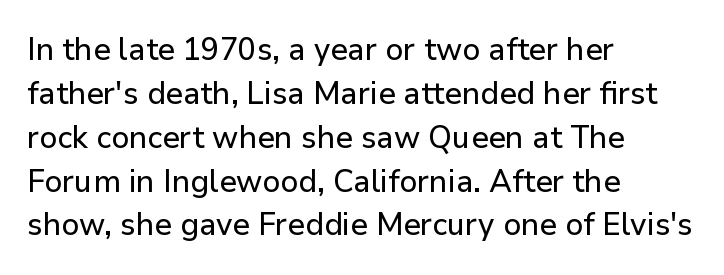
{"serif": "no", "italic": "no", "width": "normal", "stroke_contrast": "low", "x_height": "medium", "monospaced": "no", "underline": "no", "align": "left", "line_spacing": "normal", "line_spacing_ratio": 1.37, "letter_spacing": "normal", "letter_spacing_em": 0.0, "glyph_px": 32}
